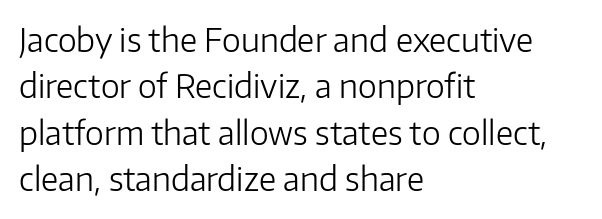
The image shows 32 px light sans-serif type, upright; set left-aligned, normal line spacing (1.45x), normal letter spacing, not underlined; low stroke contrast and a medium x-height.
